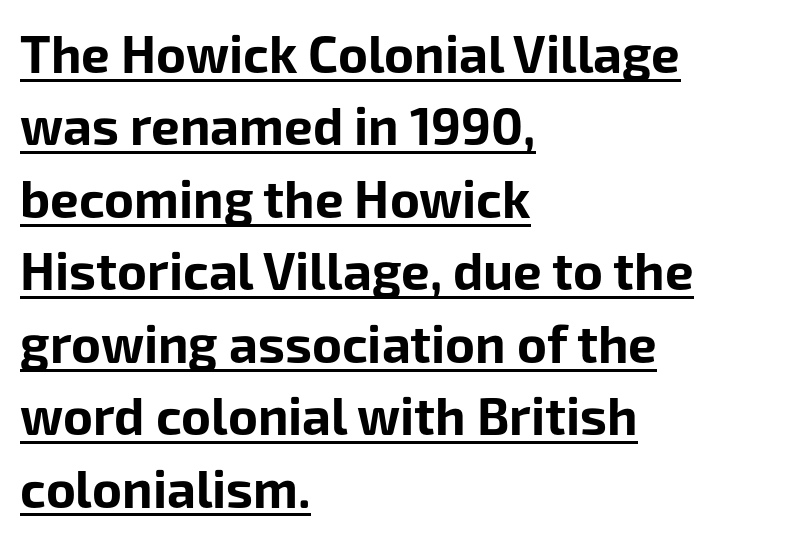
Casual observation: everything's shoved over to the left. The letters stand straight up with perfectly vertical stems. Emphasis is given by a line drawn under the lettering. The rendering uses natural spacing where letterforms have individual widths. Look at the bottom of the vertical strokes: they stop flat, with no serifs.
